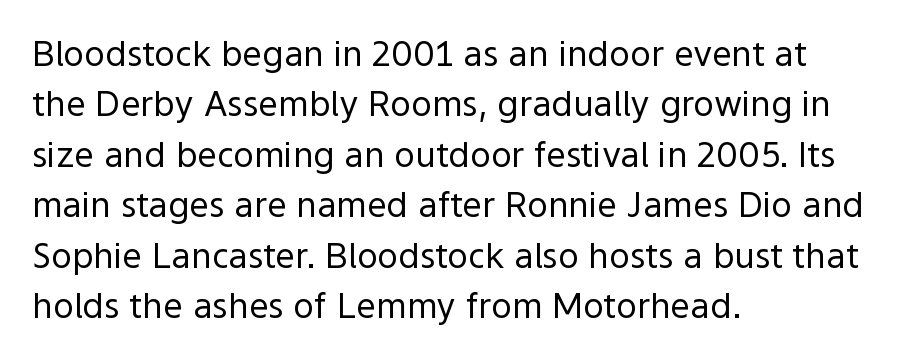
{"serif": "no", "italic": "no", "bold": "no", "weight": "regular", "width": "normal", "x_height": "medium", "monospaced": "no", "underline": "no", "align": "left", "line_spacing": "normal", "line_spacing_ratio": 1.44, "letter_spacing": "normal", "letter_spacing_em": 0.0, "glyph_px": 35}
